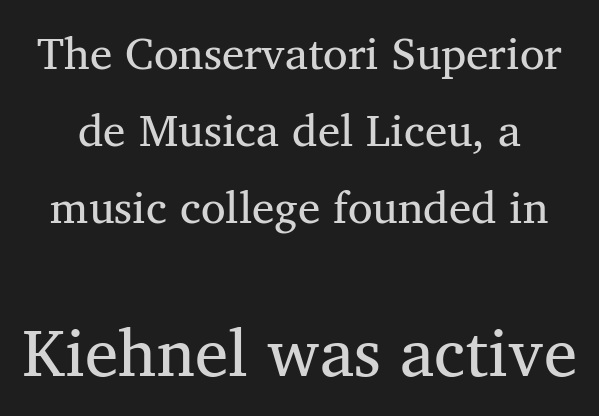
Q: Is the text bold? A: No.
Q: Is the typeface a serif or a sans-serif typeface? A: Serif.
Q: Is the text underlined? A: No.
Q: Is the spacing between letters normal or unusually wide? A: Normal.
Q: Which block of text is set in a larger size, the first (top) or the second (bottom)? A: The second (bottom) one.
Q: Width (condensed, normal, or wide)? A: Normal.
Q: Stroke contrast? A: Medium.
Q: x-height? A: Medium.
Q: Monospaced? A: No.
